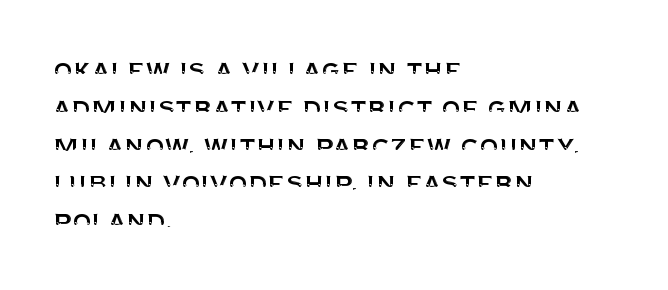
{"serif": "no", "italic": "no", "width": "normal", "stroke_contrast": "medium", "x_height": "large", "monospaced": "no", "underline": "no", "align": "left", "line_spacing_ratio": 1.22, "letter_spacing": "normal", "letter_spacing_em": 0.0, "glyph_px": 31}
